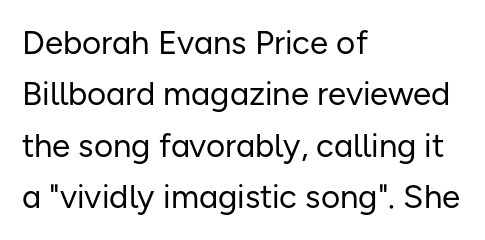
Posture: upright roman. Check under the words: just untouched page. No extra tracking has been applied to these lines. The space between consecutive lines is moderate.
